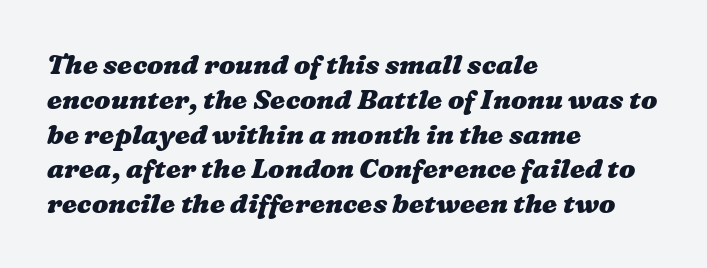
Q: Is the text bold? A: Yes.
Q: Is the text underlined? A: No.
Q: How is the paragraph aligned? A: Left-aligned.
Q: Is the spacing between letters normal or unusually wide? A: Normal.
Q: Is the spacing between lines tight, normal or loose? A: Normal.
